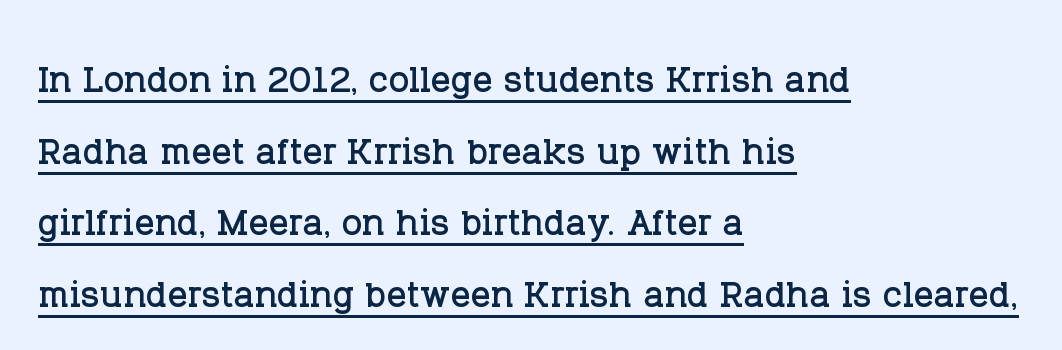
Q: Is the text italic (slanted)? A: No, it is upright.
Q: Is the typeface a serif or a sans-serif typeface? A: Serif.
Q: Is the text underlined? A: Yes.
Q: How is the paragraph aligned? A: Left-aligned.
Q: Is the spacing between letters normal or unusually wide? A: Normal.
Q: Is the spacing between lines tight, normal or loose? A: Normal.
Q: Width (condensed, normal, or wide)? A: Normal.
Q: Stroke contrast? A: Low.
Q: x-height? A: Large.
Q: Monospaced? A: No.
